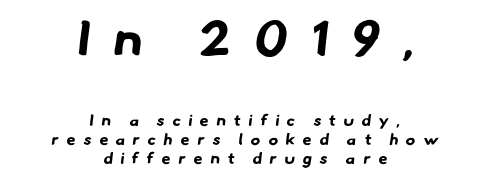
{"serif": "no", "bold": "yes", "weight": "bold", "width": "normal", "stroke_contrast": "low", "x_height": "small", "monospaced": "no", "underline": "no", "align": "center", "line_spacing_ratio": 1.18, "letter_spacing": "wide", "letter_spacing_em": 0.49, "larger_block": "first", "size_ratio": 3.06, "glyph_px": 49}
